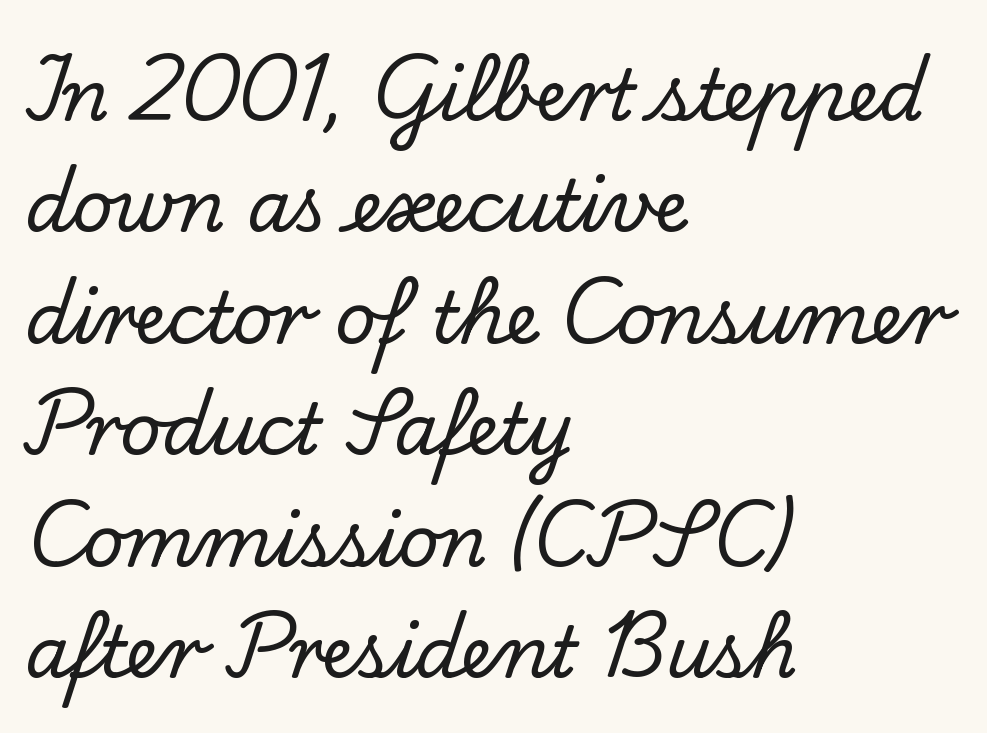
The image shows 71 px serif type; set left-aligned, normal line spacing (1.57x), normal letter spacing, not underlined; low stroke contrast and a small x-height.
